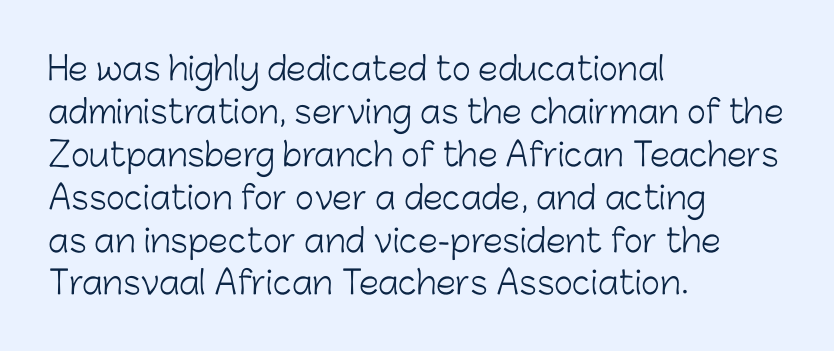
It's the straight-up-and-down kind of type. The rows are spaced the way most documents space them. The typesetter chose a ragged-right arrangement here. The space beneath each line is pristine and unruled. Words appear dense and cohesive because spacing is normal. Check where the strokes stop: nothing finishes them off — pure sans.
